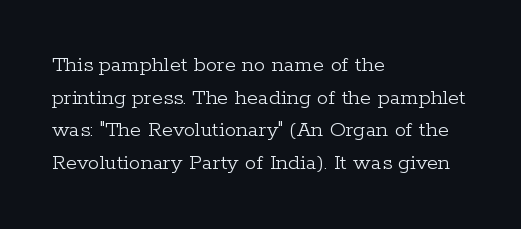
{"italic": "no", "bold": "no", "underline": "no", "align": "left", "line_spacing": "normal", "line_spacing_ratio": 1.42, "letter_spacing": "normal", "letter_spacing_em": 0.0, "glyph_px": 23}
